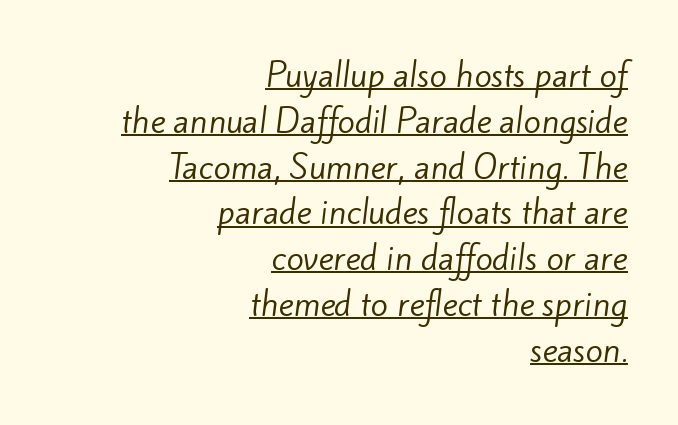
Q: Is the text bold? A: No.
Q: Is the typeface a serif or a sans-serif typeface? A: Sans-serif.
Q: Is the text underlined? A: Yes.
Q: How is the paragraph aligned? A: Right-aligned.
Q: Is the spacing between letters normal or unusually wide? A: Normal.
Q: Is the spacing between lines tight, normal or loose? A: Normal.
Q: Width (condensed, normal, or wide)? A: Normal.
Q: Stroke contrast? A: Low.
Q: x-height? A: Small.
Q: Monospaced? A: No.
